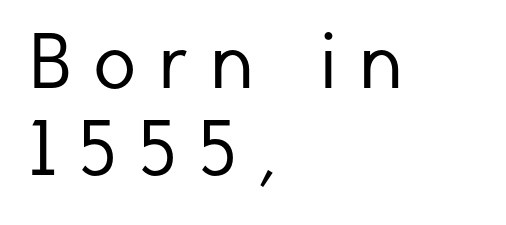
The image shows 78 px regular-weight sans-serif type, upright; set left-aligned, tight line spacing (1.12x), unusually wide letter spacing (+0.28 em), not underlined; low stroke contrast and a medium x-height.
